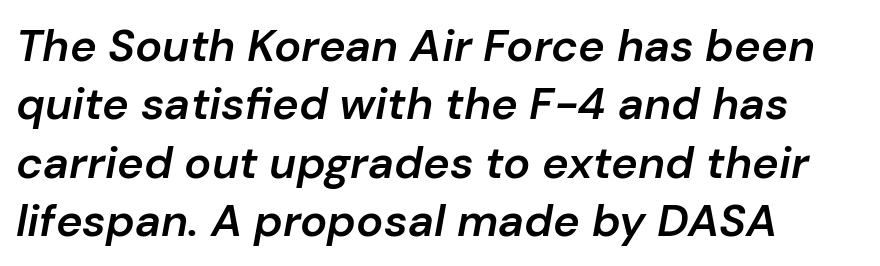
The image shows 45 px semibold type, italic (leaning right); set left-aligned, normal line spacing (1.3x), normal letter spacing, not underlined; low stroke contrast and a medium x-height.
